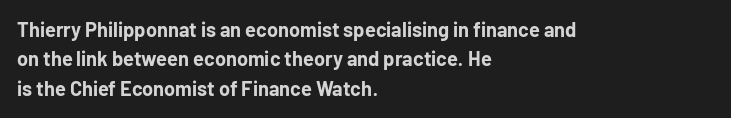
Emphasis by weight is at full strength: bold. The glyphs are unaccompanied by any horizontal stroke below them. Nothing unusual about the tracking: characters are spaced as the font intends. Do the letters lean? They stand straight. Every row of glyphs begins at an identical x-position on the left.
